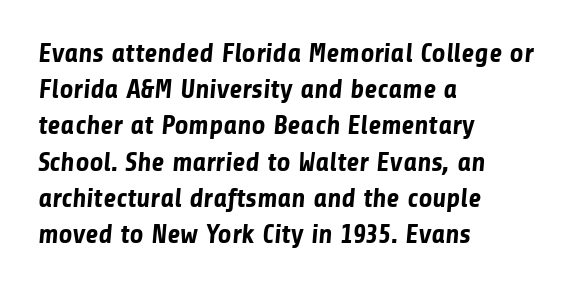
Compared with typical body copy, the letter spacing here is the same. Line beginnings align vertically; line endings do not. How would I describe the line gaps? Plain and ordinary. You'd pick this weight for a headline — it's a proper bold. The words here are not underlined.
